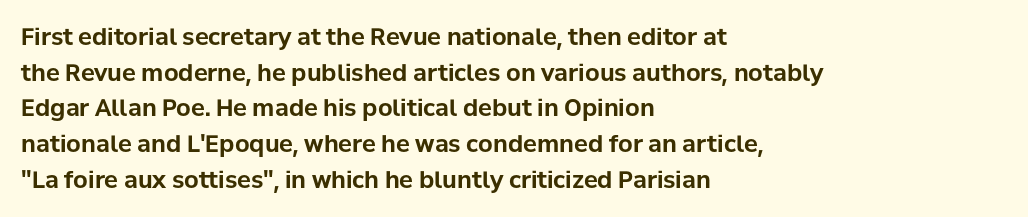
Q: Is the text bold? A: Yes.
Q: Is the text italic (slanted)? A: No, it is upright.
Q: Is the text underlined? A: No.
Q: How is the paragraph aligned? A: Left-aligned.
Q: Is the spacing between letters normal or unusually wide? A: Normal.
Q: Is the spacing between lines tight, normal or loose? A: Normal.
